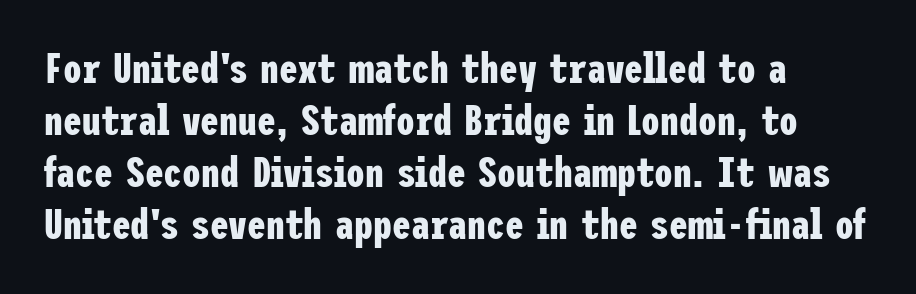
{"serif": "no", "italic": "no", "bold": "yes", "weight": "bold", "width": "condensed", "stroke_contrast": "low", "x_height": "medium", "underline": "no", "align": "left", "line_spacing_ratio": 1.24, "letter_spacing": "normal", "letter_spacing_em": 0.0, "glyph_px": 42}
